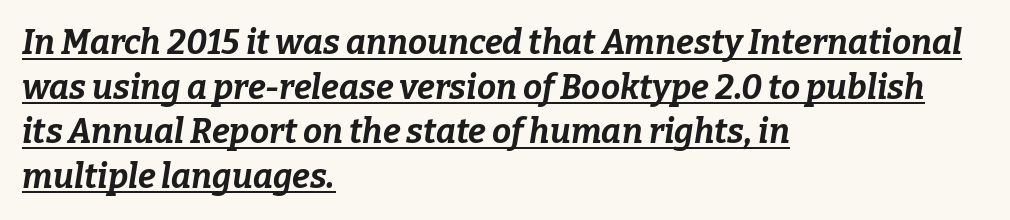
Q: Is the text bold? A: Yes.
Q: Is the text italic (slanted)? A: Yes, it leans right by about 9 degrees.
Q: Is the text underlined? A: Yes.
Q: How is the paragraph aligned? A: Left-aligned.
Q: Is the spacing between letters normal or unusually wide? A: Normal.
Q: Is the spacing between lines tight, normal or loose? A: Normal.
Q: Width (condensed, normal, or wide)? A: Normal.
Q: Stroke contrast? A: Low.
Q: x-height? A: Medium.
Q: Monospaced? A: No.
